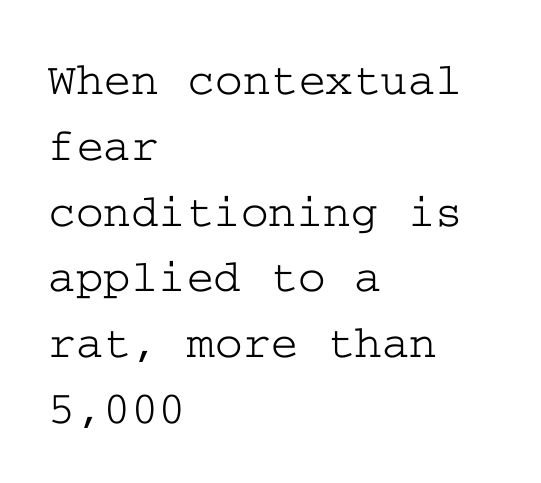
Q: Is the text italic (slanted)? A: No, it is upright.
Q: Is the typeface a serif or a sans-serif typeface? A: Serif.
Q: Is the text underlined? A: No.
Q: How is the paragraph aligned? A: Left-aligned.
Q: Is the spacing between letters normal or unusually wide? A: Normal.
Q: Is the spacing between lines tight, normal or loose? A: Normal.
Q: Width (condensed, normal, or wide)? A: Wide.
Q: Stroke contrast? A: Low.
Q: x-height? A: Medium.
